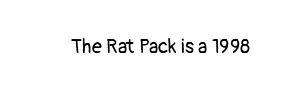
Posture: upright roman. Short note: letters normally spaced. The weight would be labelled regular, book, light, or lighter still. Lines of text with bare space underneath.
